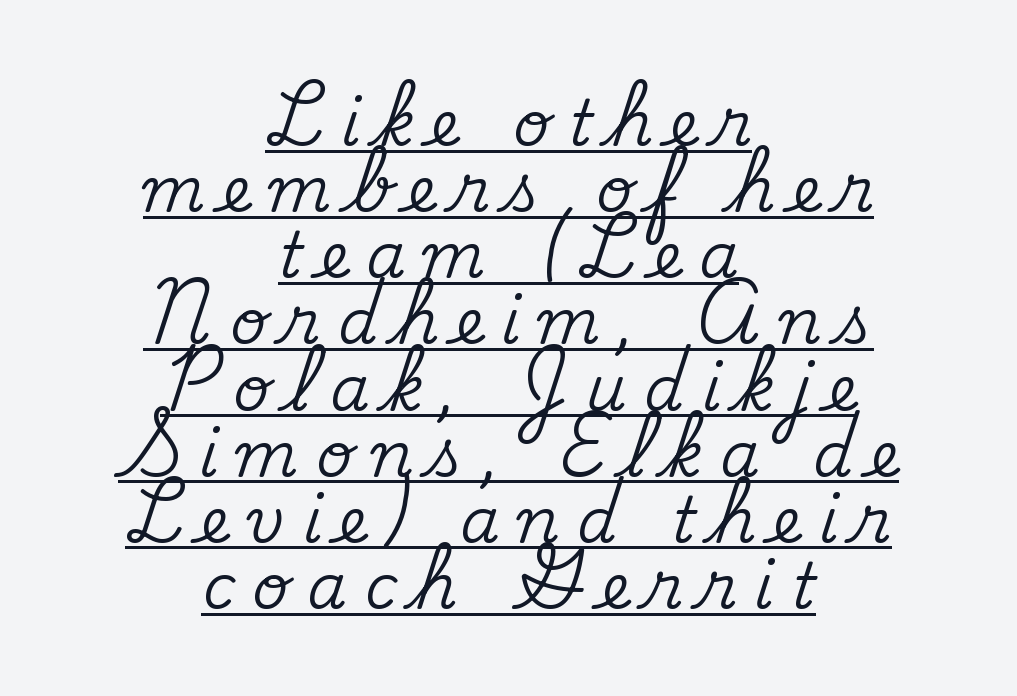
The image shows 63 px text type; set centered, tight line spacing (1.05x), unusually wide letter spacing (+0.28 em), underlined; medium stroke contrast and a small x-height.
